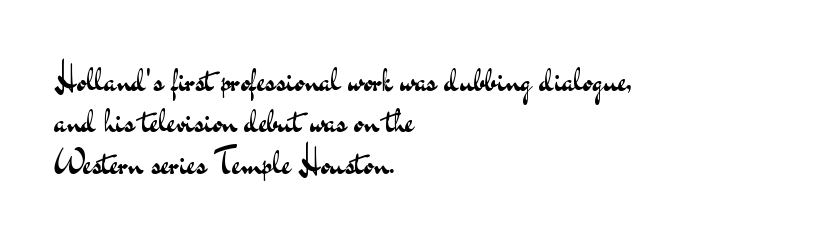
Think standard paragraph weight, or any step lighter than that. Look at the bottom of the vertical strokes: they stop flat, with no serifs. Note the varied advance widths — an 'i' is clearly narrower than an 'm'. In CSS terms this would be text-align: left.
